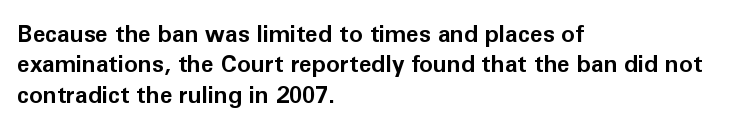
Q: Is the text bold? A: Yes.
Q: Is the text italic (slanted)? A: No, it is upright.
Q: Is the text underlined? A: No.
Q: How is the paragraph aligned? A: Left-aligned.
Q: Is the spacing between letters normal or unusually wide? A: Normal.
Q: Is the spacing between lines tight, normal or loose? A: Normal.
